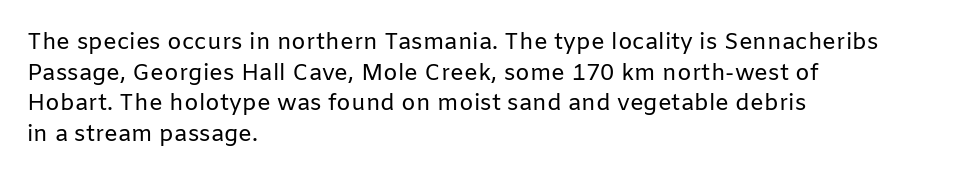
The image shows 23 px text type, upright; set left-aligned, normal line spacing (1.33x), normal letter spacing, not underlined.
